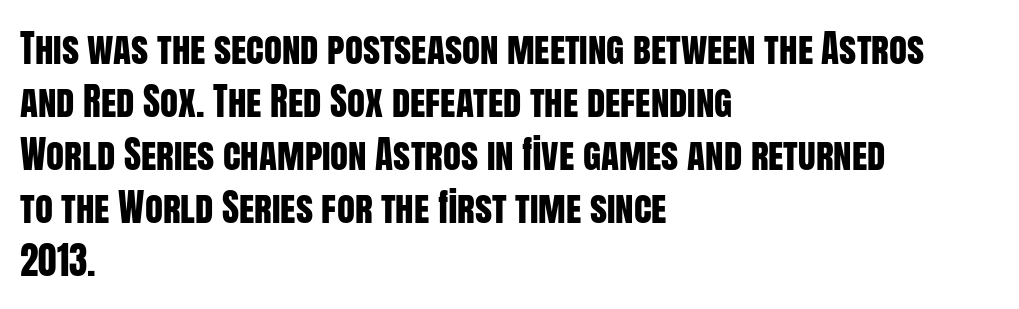
The image shows 37 px condensed sans-serif type, upright; set left-aligned, normal line spacing (1.43x), normal letter spacing, not underlined; low stroke contrast and a large x-height.
